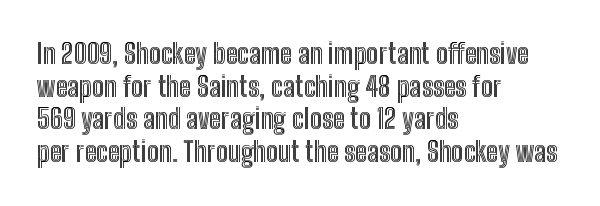
Q: Is the text italic (slanted)? A: No, it is upright.
Q: Is the text underlined? A: No.
Q: How is the paragraph aligned? A: Left-aligned.
Q: Is the spacing between letters normal or unusually wide? A: Normal.
